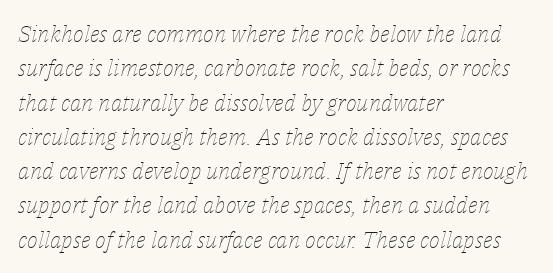
{"italic": "yes", "lean": "right", "slant_degrees": 14, "bold": "no", "underline": "no", "align": "left", "line_spacing": "normal", "line_spacing_ratio": 1.49, "letter_spacing": "normal", "letter_spacing_em": 0.0, "glyph_px": 23}
